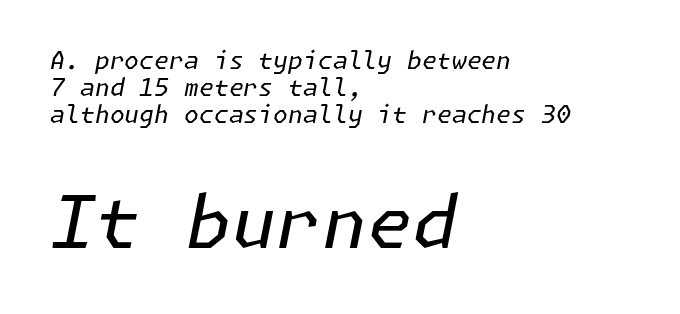
Q: Is the text bold? A: No.
Q: Is the text italic (slanted)? A: Yes, it leans right by about 11 degrees.
Q: Is the text underlined? A: No.
Q: How is the paragraph aligned? A: Left-aligned.
Q: Is the spacing between letters normal or unusually wide? A: Normal.
Q: Is the spacing between lines tight, normal or loose? A: Tight.
Q: Which block of text is set in a larger size, the first (top) or the second (bottom)? A: The second (bottom) one.
Q: Width (condensed, normal, or wide)? A: Normal.
Q: Stroke contrast? A: Low.
Q: x-height? A: Medium.
